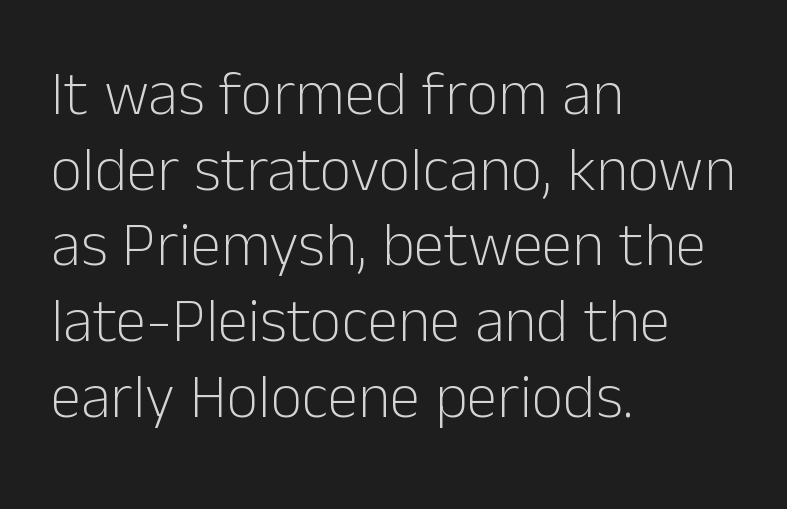
{"serif": "no", "italic": "no", "bold": "no", "weight": "light", "width": "normal", "stroke_contrast": "low", "x_height": "medium", "monospaced": "no", "underline": "no", "align": "left", "line_spacing_ratio": 1.22, "letter_spacing": "normal", "letter_spacing_em": 0.0, "glyph_px": 62}
